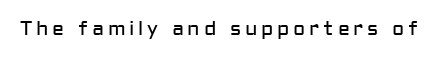
The image shows 20 px text type, upright; set not underlined.
